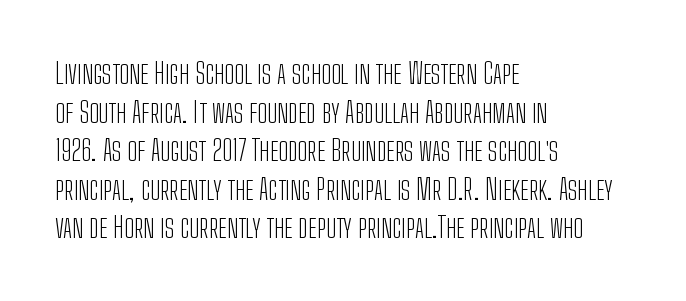
{"serif": "no", "italic": "no", "bold": "no", "weight": "light", "width": "condensed", "stroke_contrast": "low", "x_height": "medium", "monospaced": "no", "underline": "no", "align": "left", "line_spacing": "normal", "line_spacing_ratio": 1.33, "letter_spacing": "normal", "letter_spacing_em": 0.0, "glyph_px": 29}
